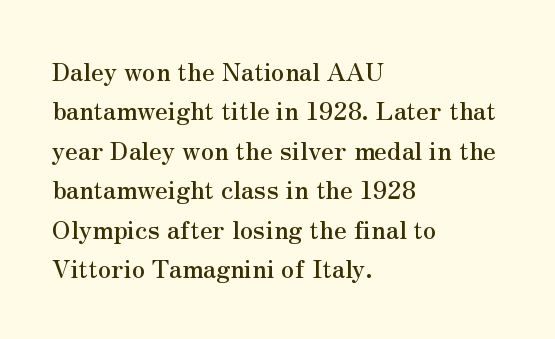
{"italic": "no", "underline": "no", "align": "left", "line_spacing": "normal", "line_spacing_ratio": 1.58, "letter_spacing": "normal", "letter_spacing_em": 0.0, "glyph_px": 25}
